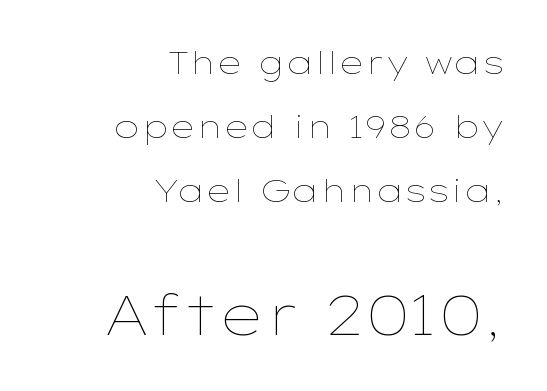
Posture: upright roman. Glance below the letters and you will spot only blank space. Loosely led — the rows are spread out. Nothing heavy about these letters — not bold at all. Here the glyphs are tracked normally, forming tight word shapes.
